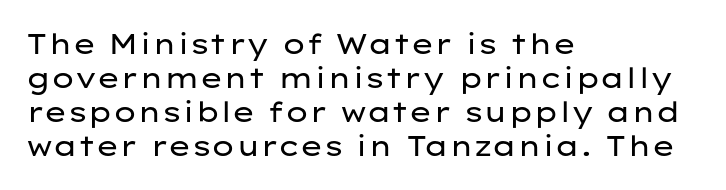
The image shows 28 px regular-weight, wide sans-serif type, upright; set left-aligned, line spacing 1.22x, normal letter spacing, not underlined; low stroke contrast and a medium x-height.
